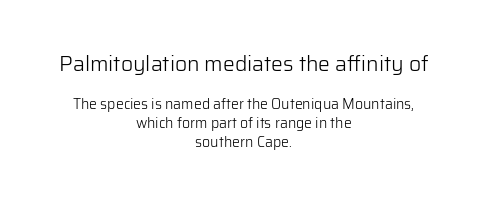
The image shows 21 px text type, upright; set centered, normal line spacing (1.37x), normal letter spacing, not underlined; the first (top) block is 1.5x larger.
